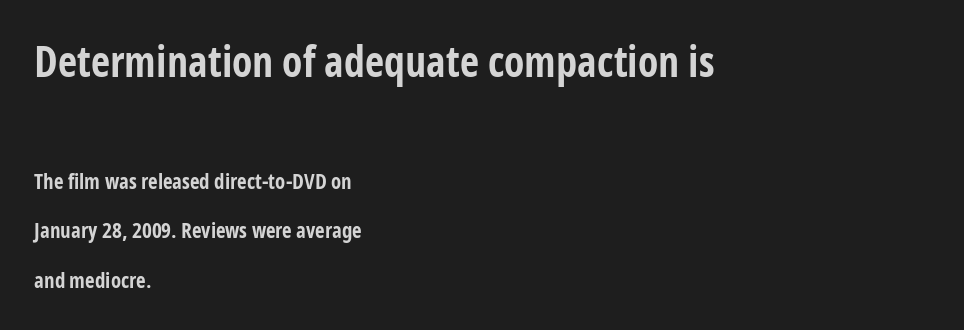
The image shows 42 px bold, condensed sans-serif type, upright; set left-aligned, loose line spacing (2.36x), normal letter spacing, not underlined; the first (top) block is 2.0x larger; low stroke contrast and a medium x-height.
